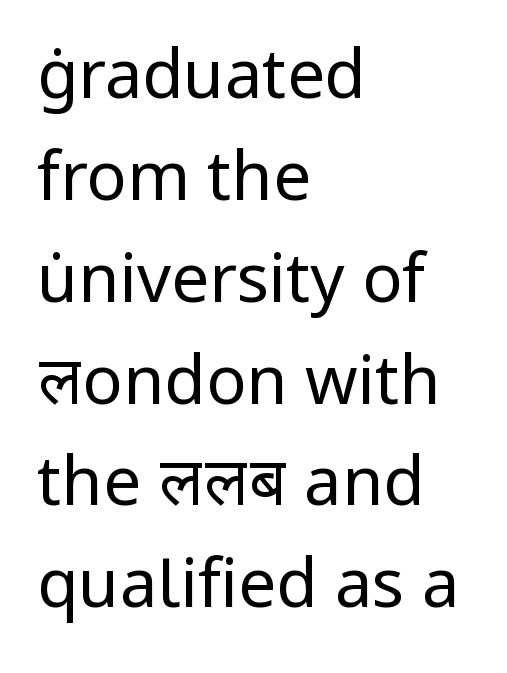
Is the stroke heavy? The answer is a plain regular-or-lighter. Bare-footed words on every line. Font category for this specimen: sans-serif. Left-aligned paragraph, ragged on the right. Spacing verdict: proportional, widths tailored to each character. Tracking value appears to be zero — textbook default spacing.
